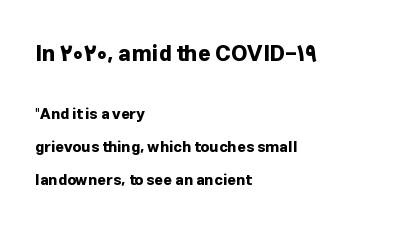
{"italic": "no", "bold": "yes", "underline": "no", "align": "left", "line_spacing": "loose", "line_spacing_ratio": 2.2, "letter_spacing": "normal", "letter_spacing_em": 0.0, "larger_block": "first", "size_ratio": 1.47, "glyph_px": 22}
